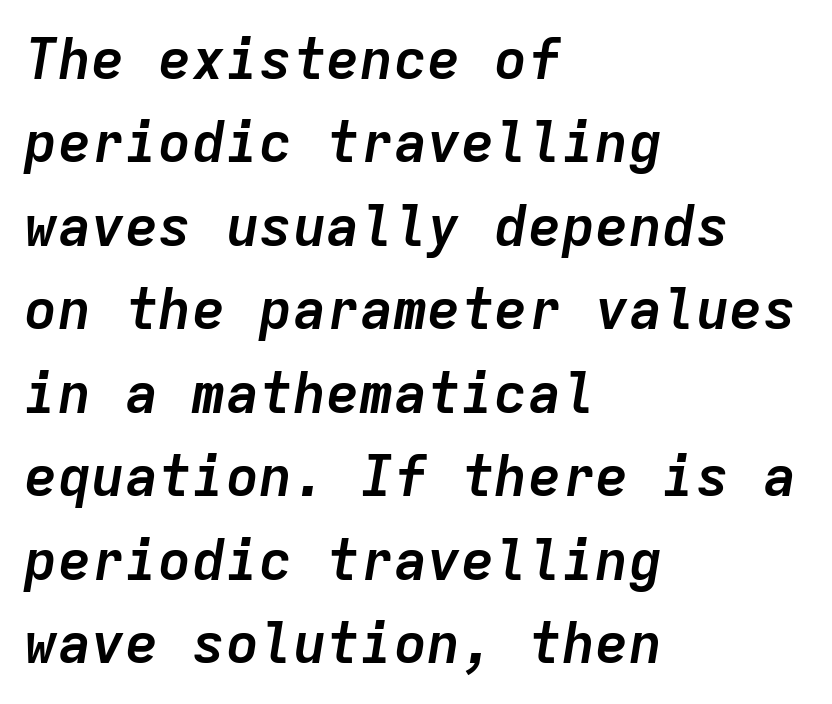
Fixed-width glyphs throughout — classic coding-font behaviour. The lines sit at an ordinary, default distance from one another. Bold? Absolutely — the strokes are thick and heavy. Is the type slanted? Yes — the strokes lean at a clear angle. The ragged edge is on the right, which tells us the setting is flush left. The area under the type is left untouched.
